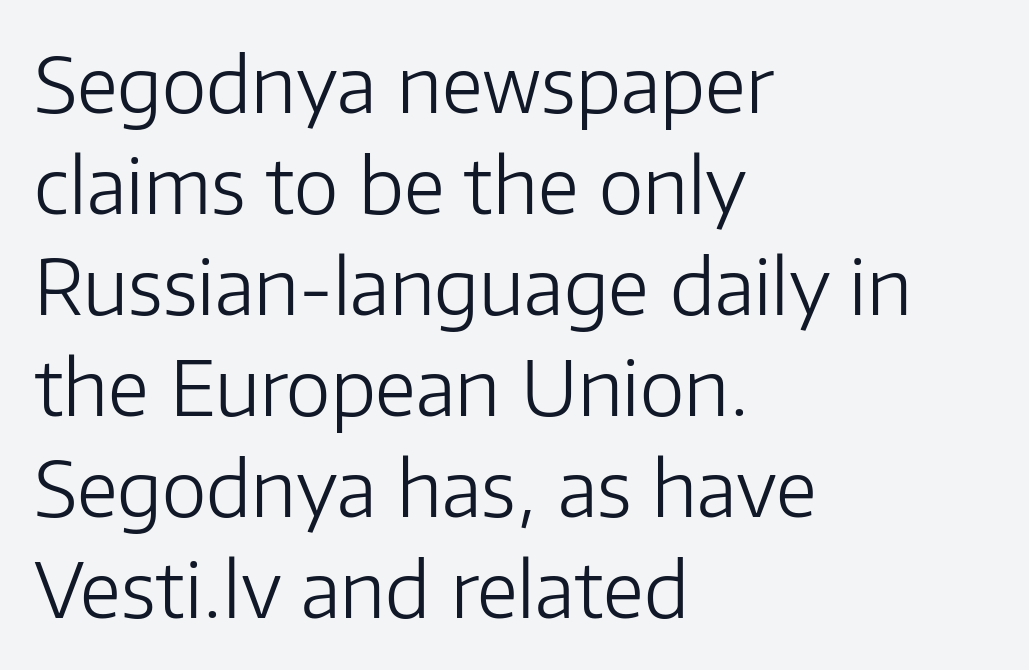
The setting favours the left margin, as ordinary paragraphs usually do. Tracking here is standard; glyphs follow each other at the usual distance. Think of a printed novel: that variable character pitch is what you see here. The designer left line spacing at the default. Caption: face not bold, strokes unweighted. The glyphs are unaccompanied by any horizontal stroke below them.
